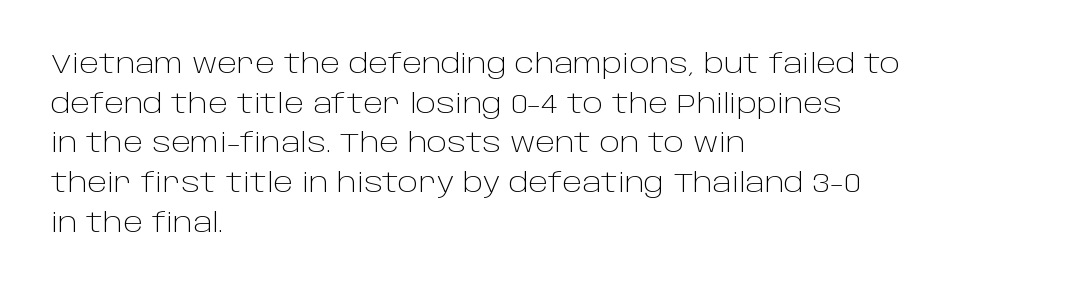
The image shows 27 px text type, upright; set left-aligned, normal line spacing (1.47x), normal letter spacing, not underlined.
